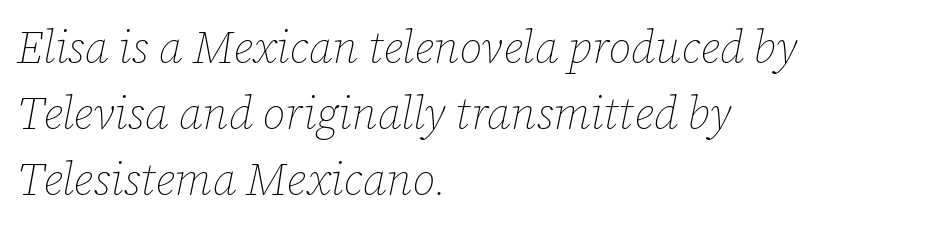
The image shows 45 px thin type, italic (leaning right); set left-aligned, normal line spacing (1.47x), normal letter spacing, not underlined; low stroke contrast and a medium x-height.
